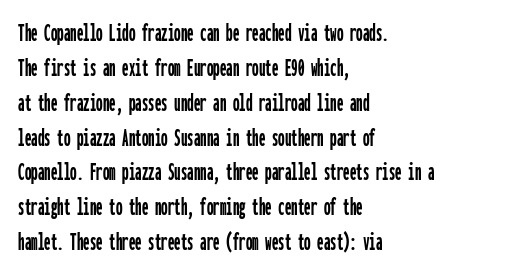
Q: Is the text italic (slanted)? A: No, it is upright.
Q: Is the text underlined? A: No.
Q: How is the paragraph aligned? A: Left-aligned.
Q: Is the spacing between letters normal or unusually wide? A: Normal.
Q: Is the spacing between lines tight, normal or loose? A: Normal.
